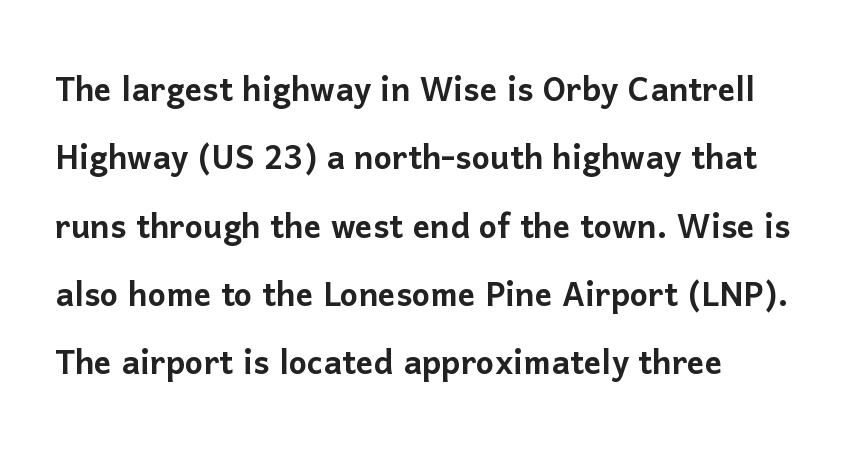
A clean baseline with only descenders dipping below it. Are there feet on the stems? There aren't — it's a sans. If you drew a ruler down the left edge, every line would touch it. Character widths vary here, with narrow letters taking less room than wide ones. Line spacing here is normal.
